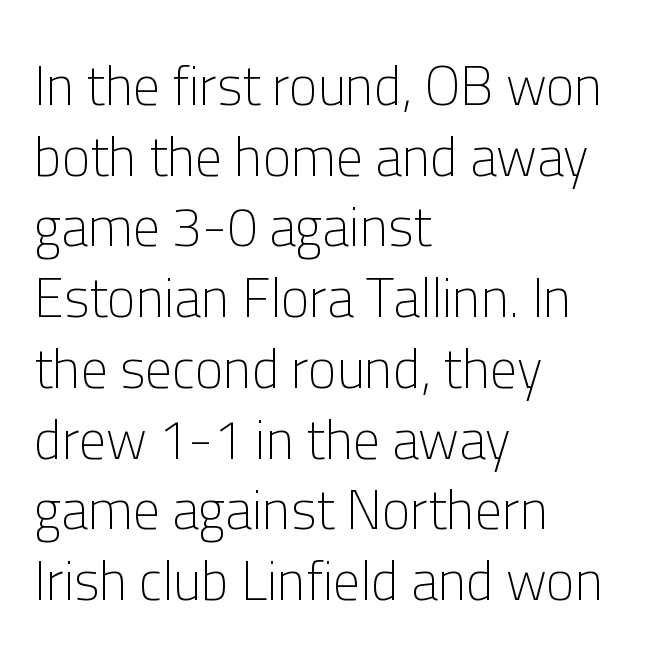
{"serif": "no", "italic": "no", "bold": "no", "weight": "light", "width": "normal", "stroke_contrast": "low", "x_height": "medium", "monospaced": "no", "underline": "no", "align": "left", "line_spacing": "normal", "line_spacing_ratio": 1.31, "letter_spacing": "normal", "letter_spacing_em": 0.0, "glyph_px": 54}
